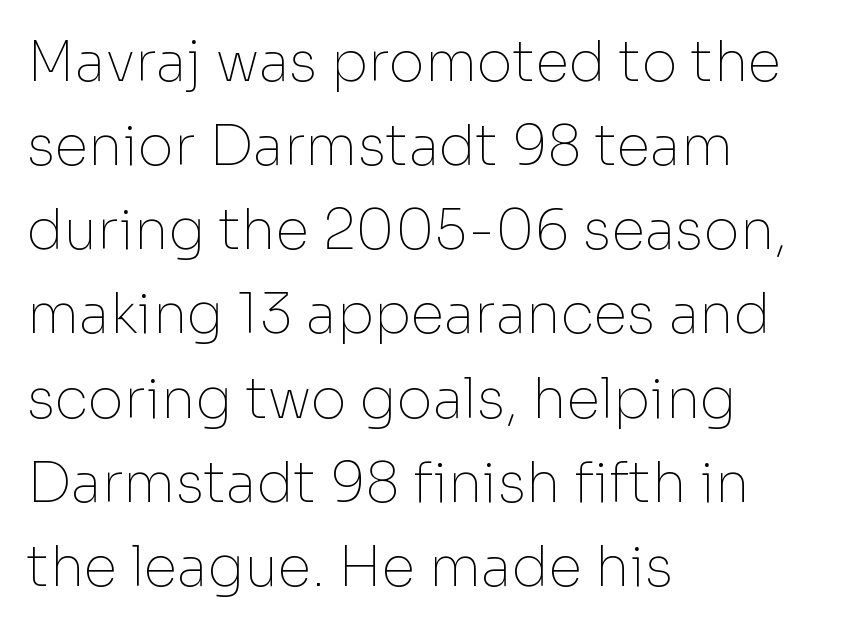
Posture: straight, roman, zero tilt. Compared with typical paragraphs, the rows here are spaced about the same. The text was rendered using a sans face with plain stroke endings. Stroke thickness stays within the range of a standard reading face or lighter. Type without underlining. Proportional: the letters do not fall into vertical columns.
